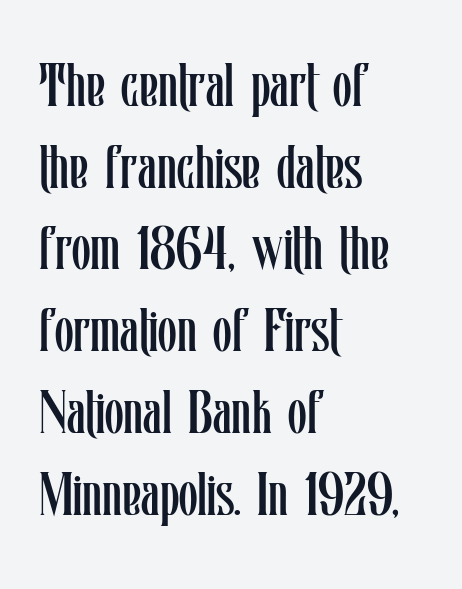
{"italic": "no", "bold": "no", "weight": "regular", "width": "condensed", "stroke_contrast": "low", "x_height": "medium", "monospaced": "no", "underline": "no", "align": "left", "line_spacing": "normal", "line_spacing_ratio": 1.34, "letter_spacing": "normal", "letter_spacing_em": 0.0, "glyph_px": 61}
